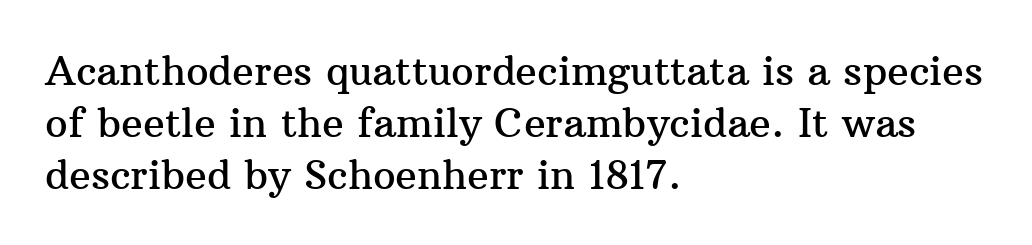
{"serif": "yes", "italic": "no", "width": "normal", "stroke_contrast": "medium", "x_height": "medium", "monospaced": "no", "underline": "no", "align": "left", "line_spacing": "normal", "line_spacing_ratio": 1.3, "letter_spacing": "normal", "letter_spacing_em": 0.0, "glyph_px": 40}
